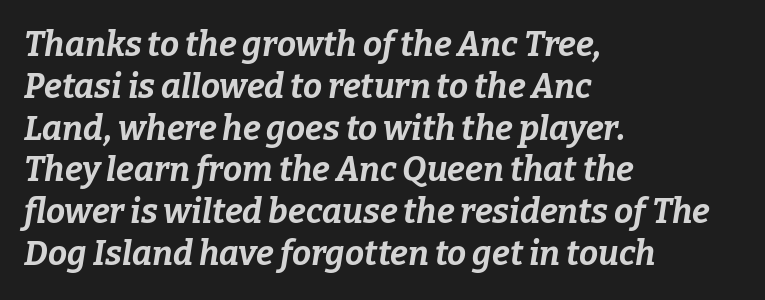
{"italic": "yes", "lean": "right", "slant_degrees": 9, "bold": "yes", "weight": "bold", "width": "normal", "stroke_contrast": "low", "x_height": "medium", "monospaced": "no", "underline": "no", "align": "left", "line_spacing_ratio": 1.23, "letter_spacing": "normal", "letter_spacing_em": 0.0, "glyph_px": 34}
